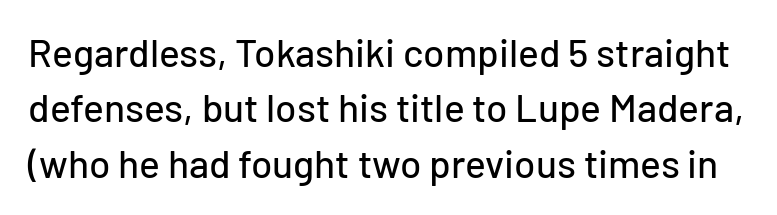
Q: Is the text italic (slanted)? A: No, it is upright.
Q: Is the typeface a serif or a sans-serif typeface? A: Sans-serif.
Q: Is the text underlined? A: No.
Q: Is the spacing between letters normal or unusually wide? A: Normal.
Q: Is the spacing between lines tight, normal or loose? A: Normal.
Q: Width (condensed, normal, or wide)? A: Normal.
Q: Stroke contrast? A: Low.
Q: x-height? A: Medium.
Q: Monospaced? A: No.
